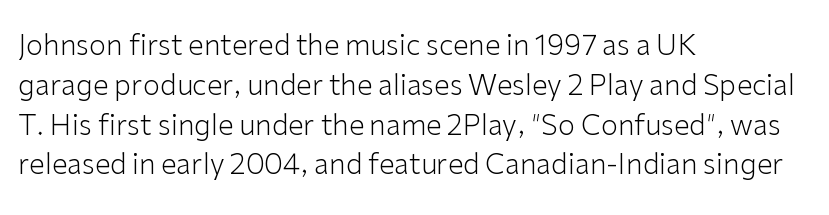
{"serif": "no", "italic": "no", "bold": "no", "weight": "light", "width": "normal", "stroke_contrast": "low", "x_height": "medium", "monospaced": "no", "underline": "no", "align": "left", "line_spacing": "normal", "line_spacing_ratio": 1.42, "letter_spacing": "normal", "letter_spacing_em": 0.0, "glyph_px": 28}
